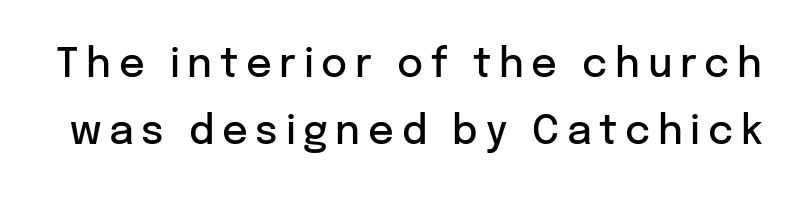
{"serif": "no", "italic": "no", "bold": "semi", "weight": "semibold", "width": "normal", "stroke_contrast": "low", "x_height": "medium", "monospaced": "no", "underline": "no", "line_spacing": "normal", "line_spacing_ratio": 1.68, "glyph_px": 40}
